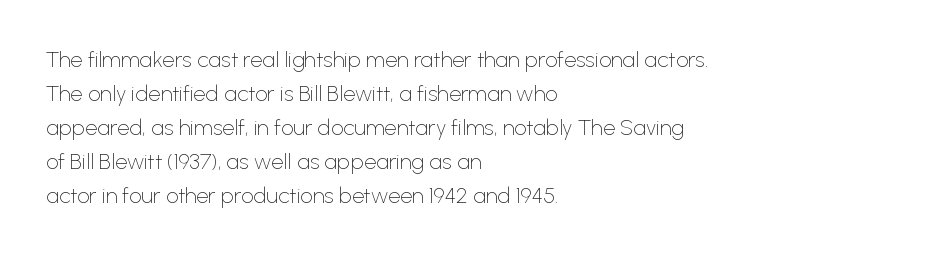
Q: Is the text bold? A: No.
Q: Is the text italic (slanted)? A: No, it is upright.
Q: Is the text underlined? A: No.
Q: How is the paragraph aligned? A: Left-aligned.
Q: Is the spacing between letters normal or unusually wide? A: Normal.
Q: Is the spacing between lines tight, normal or loose? A: Normal.
